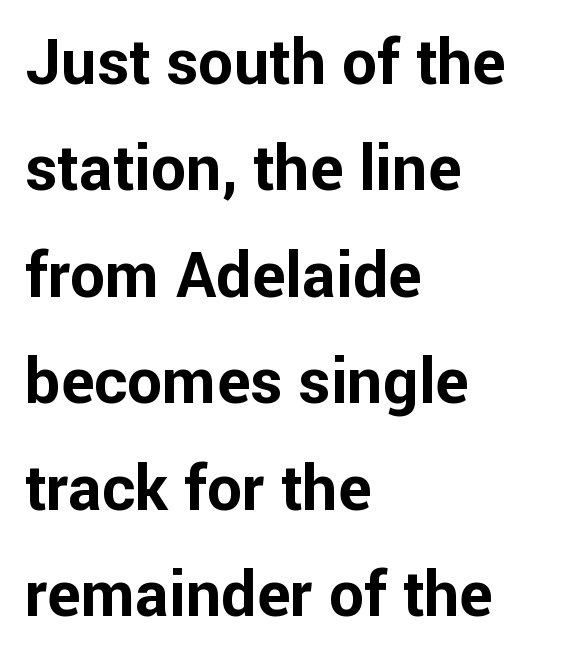
The image shows 63 px bold sans-serif type, upright; set left-aligned, normal line spacing (1.69x), normal letter spacing, not underlined; low stroke contrast and a medium x-height.
